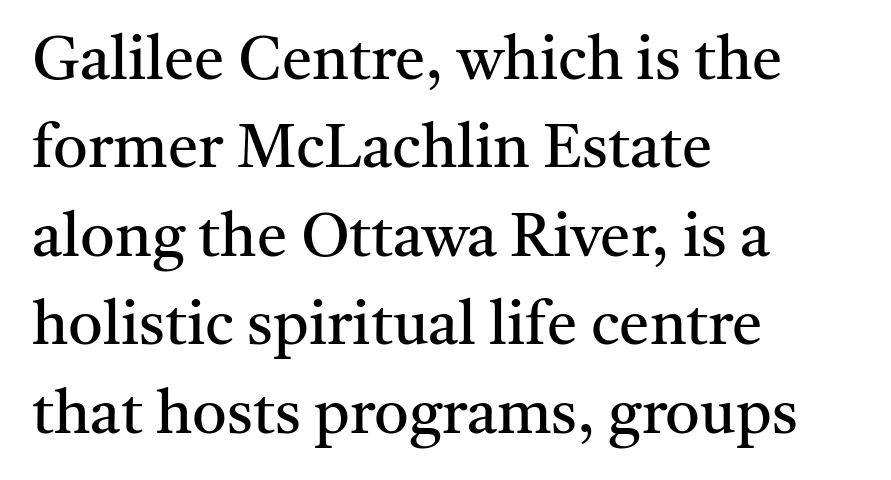
Unmarked baselines from the first word to the last. I'd call this a serif setting — the letters wear small feet. Does extra space separate the letters? No, they use regular spacing. Leftover space on each line is placed entirely after the last word. Successive baselines arrive at the customary interval. The letters advance in unequal steps, a hallmark of proportional type.
